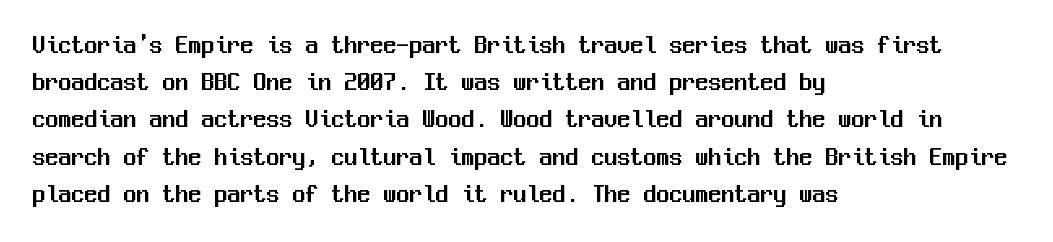
Q: Is the text italic (slanted)? A: No, it is upright.
Q: Is the text underlined? A: No.
Q: How is the paragraph aligned? A: Left-aligned.
Q: Is the spacing between letters normal or unusually wide? A: Normal.
Q: Is the spacing between lines tight, normal or loose? A: Normal.
